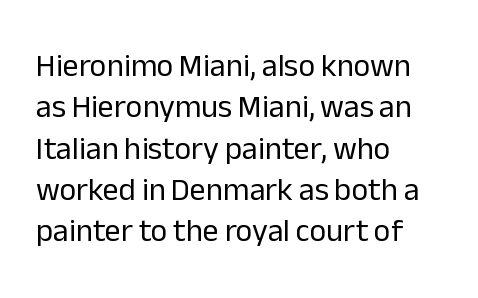
If you drew a ruler down the left edge, every line would touch it. Summary of weight: not heavy and not bold. The space beneath each line is pristine and unruled. Think of a printed novel: that variable character pitch is what you see here. Interline gaps are of average width in this sample.
